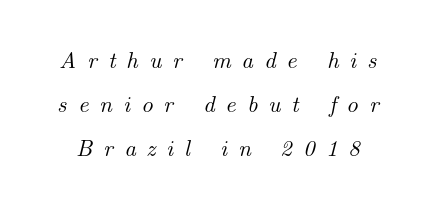
{"italic": "yes", "lean": "right", "slant_degrees": 14, "underline": "no", "line_spacing": "loose", "line_spacing_ratio": 1.91, "letter_spacing": "wide", "letter_spacing_em": 0.47, "glyph_px": 23}
